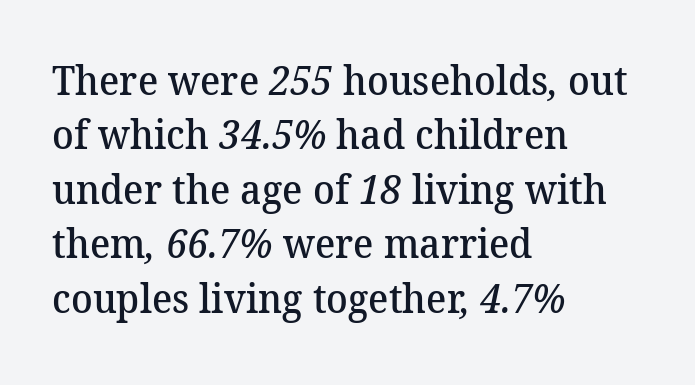
The image shows 40 px semibold serif type; set left-aligned, normal line spacing (1.36x), normal letter spacing, not underlined; medium stroke contrast and a medium x-height.
